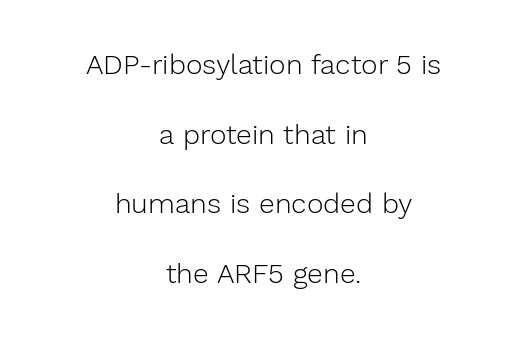
Q: Is the text bold? A: No.
Q: Is the text italic (slanted)? A: No, it is upright.
Q: Is the typeface a serif or a sans-serif typeface? A: Sans-serif.
Q: Is the text underlined? A: No.
Q: How is the paragraph aligned? A: Centered.
Q: Is the spacing between letters normal or unusually wide? A: Normal.
Q: Is the spacing between lines tight, normal or loose? A: Loose.
Q: Width (condensed, normal, or wide)? A: Normal.
Q: Stroke contrast? A: Low.
Q: x-height? A: Medium.
Q: Monospaced? A: No.
